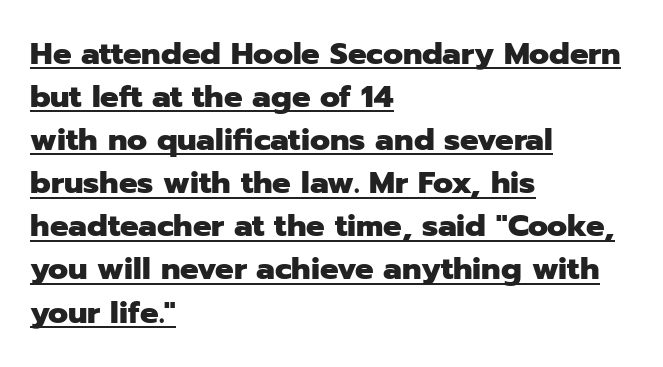
Q: Is the text bold? A: Yes.
Q: Is the text italic (slanted)? A: No, it is upright.
Q: Is the typeface a serif or a sans-serif typeface? A: Sans-serif.
Q: Is the text underlined? A: Yes.
Q: How is the paragraph aligned? A: Left-aligned.
Q: Is the spacing between letters normal or unusually wide? A: Normal.
Q: Is the spacing between lines tight, normal or loose? A: Normal.
Q: Width (condensed, normal, or wide)? A: Normal.
Q: Stroke contrast? A: Low.
Q: x-height? A: Medium.
Q: Monospaced? A: No.
